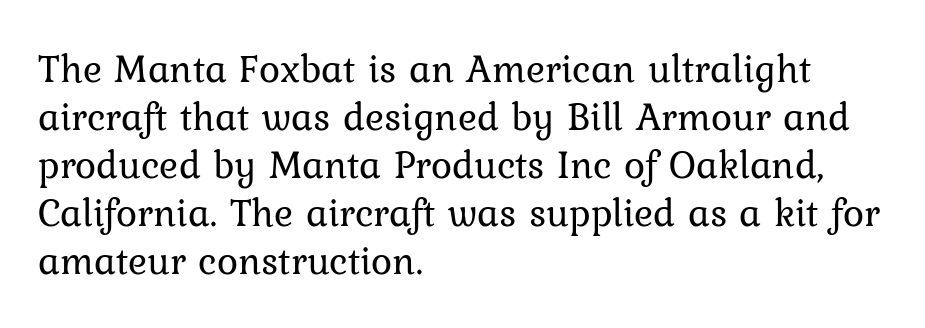
Q: Is the text bold? A: No.
Q: Is the text italic (slanted)? A: No, it is upright.
Q: Is the typeface a serif or a sans-serif typeface? A: Serif.
Q: Is the text underlined? A: No.
Q: How is the paragraph aligned? A: Left-aligned.
Q: Is the spacing between letters normal or unusually wide? A: Normal.
Q: Width (condensed, normal, or wide)? A: Normal.
Q: Stroke contrast? A: Low.
Q: x-height? A: Medium.
Q: Monospaced? A: No.
